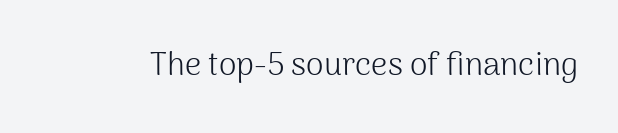
Q: Is the text bold? A: No.
Q: Is the text italic (slanted)? A: No, it is upright.
Q: Is the typeface a serif or a sans-serif typeface? A: Sans-serif.
Q: Is the text underlined? A: No.
Q: Is the spacing between letters normal or unusually wide? A: Normal.
Q: Width (condensed, normal, or wide)? A: Normal.
Q: Stroke contrast? A: Medium.
Q: x-height? A: Medium.
Q: Monospaced? A: No.
